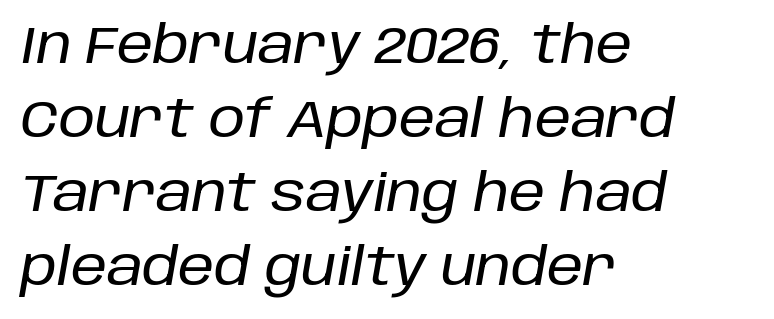
Q: Is the text italic (slanted)? A: Yes, it leans right by about 10 degrees.
Q: Is the text underlined? A: No.
Q: How is the paragraph aligned? A: Left-aligned.
Q: Is the spacing between letters normal or unusually wide? A: Normal.
Q: Is the spacing between lines tight, normal or loose? A: Normal.
Q: Width (condensed, normal, or wide)? A: Normal.
Q: Stroke contrast? A: Low.
Q: x-height? A: Large.
Q: Monospaced? A: No.
